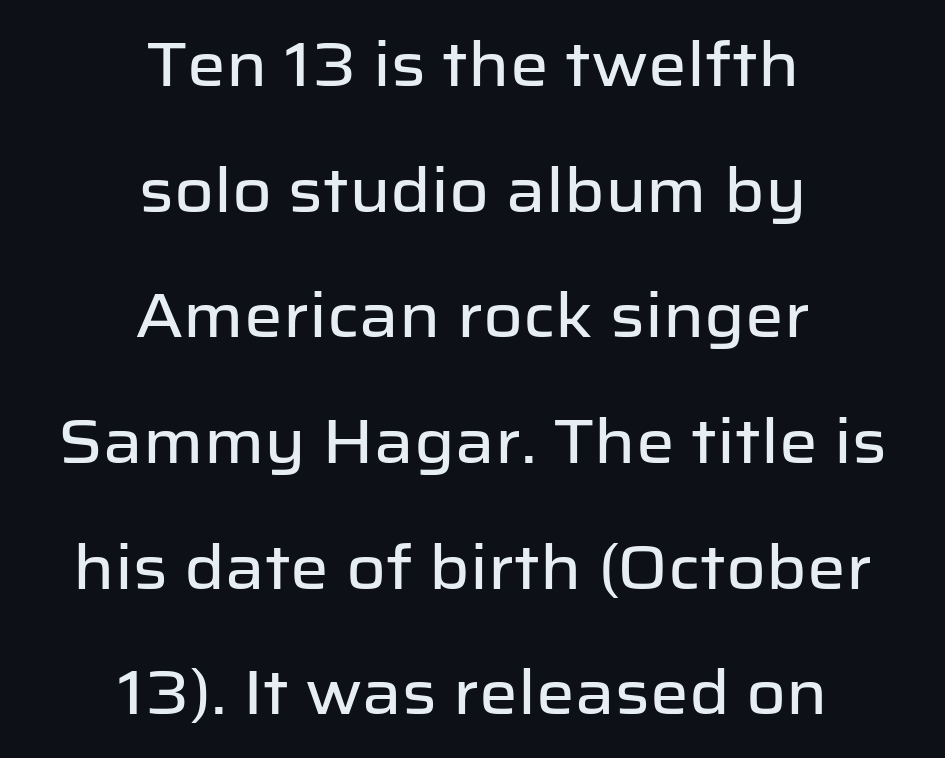
Do the characters align in a grid? No, the font is proportional. Leading: increased. Every stem runs plumb, perpendicular to the baseline. The type family on display is of the sans-serif kind. Teacher's note: observe the equal gaps on both sides — that is centered alignment.
